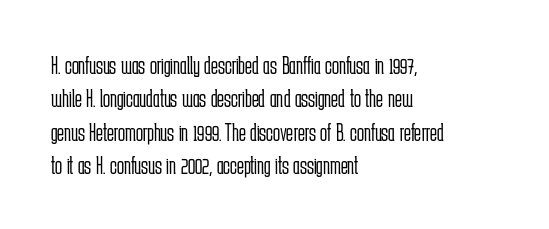
The image shows 26 px text type, upright; set left-aligned, normal line spacing (1.28x), normal letter spacing, not underlined.
